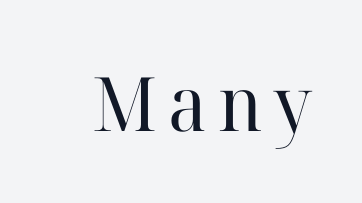
{"serif": "yes", "italic": "no", "bold": "no", "weight": "regular", "width": "normal", "stroke_contrast": "high", "x_height": "medium", "monospaced": "no", "underline": "no", "glyph_px": 75}
